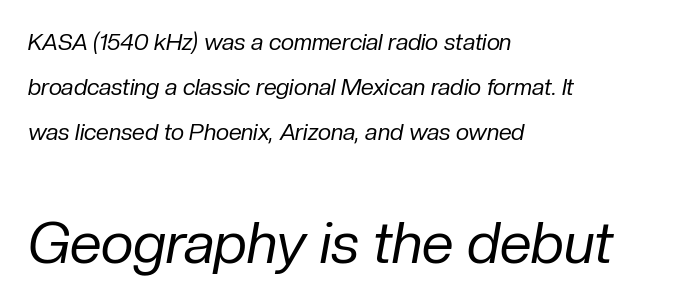
{"italic": "yes", "lean": "right", "slant_degrees": 10, "bold": "no", "weight": "regular", "width": "normal", "stroke_contrast": "low", "x_height": "medium", "monospaced": "no", "underline": "no", "align": "left", "line_spacing": "loose", "line_spacing_ratio": 1.95, "letter_spacing": "normal", "letter_spacing_em": 0.0, "larger_block": "second", "size_ratio": 2.48, "glyph_px": 57}
